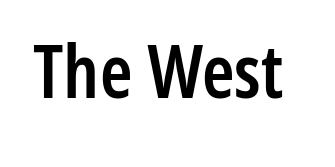
{"serif": "no", "italic": "no", "bold": "semi", "weight": "semibold", "width": "condensed", "stroke_contrast": "low", "x_height": "medium", "monospaced": "no", "underline": "no", "letter_spacing": "normal", "letter_spacing_em": 0.0, "glyph_px": 74}
